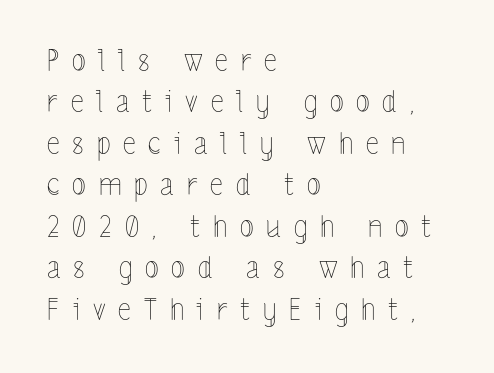
The image shows 29 px thin, condensed type, upright; set left-aligned, normal line spacing (1.43x), unusually wide letter spacing (+0.44 em), not underlined; a medium x-height.
